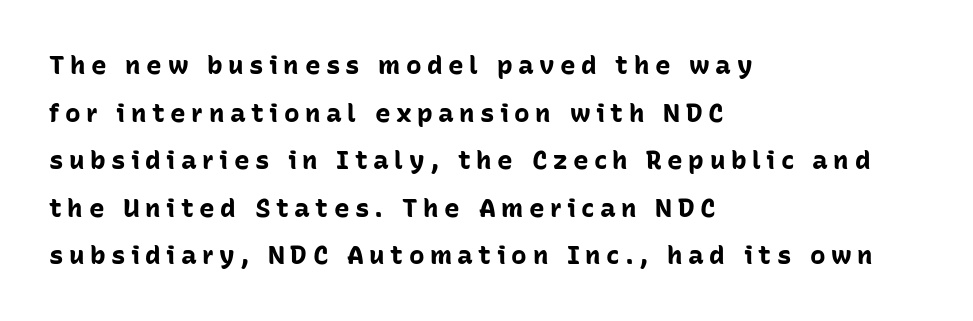
The image shows 26 px bold type, upright; set left-aligned, line spacing 1.83x, unusually wide letter spacing (+0.21 em), not underlined.
